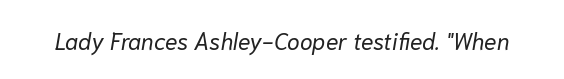
This reads as an unemphasized weight, regular at the heaviest. Unmarked baselines from the first word to the last. Compared with typical body copy, the letter spacing here is the same. Characters are canted at an angle relative to the baseline's perpendicular.
